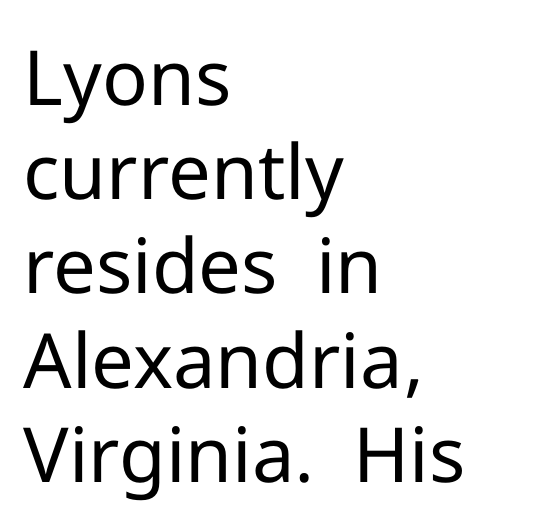
The image shows 76 px regular-weight sans-serif type, upright; set left-aligned, line spacing 1.24x, normal letter spacing, not underlined; low stroke contrast and a medium x-height.
